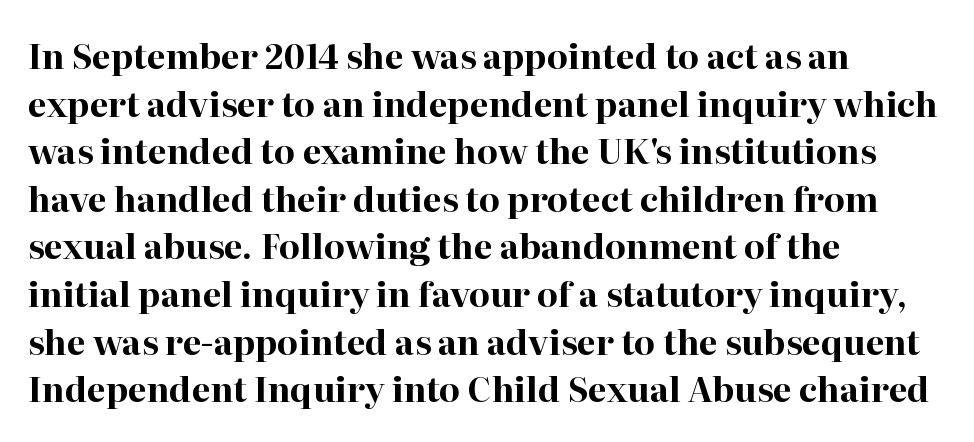
The ragged edge is on the right, which tells us the setting is flush left. What's the leading like? Ordinary, nothing unusual. Students, this is bold: see how much ink each stroke carries. Caption: standard tracking, unaltered.
